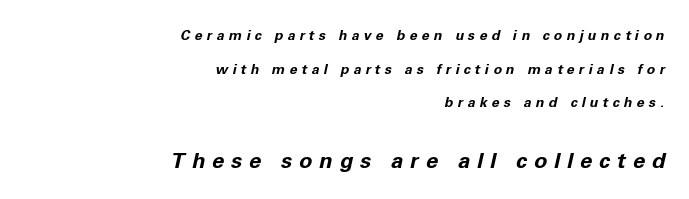
The image shows 22 px bold type, italic (leaning right); set right-aligned, loose line spacing (2.41x), unusually wide letter spacing (+0.31 em), not underlined; the second (bottom) block is 1.57x larger.
